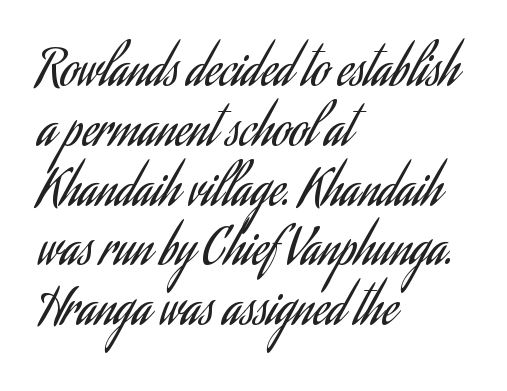
Q: Is the text bold? A: No.
Q: Is the text italic (slanted)? A: Yes.
Q: Is the typeface a serif or a sans-serif typeface? A: Sans-serif.
Q: Is the text underlined? A: No.
Q: How is the paragraph aligned? A: Left-aligned.
Q: Is the spacing between letters normal or unusually wide? A: Normal.
Q: Width (condensed, normal, or wide)? A: Condensed.
Q: Stroke contrast? A: Low.
Q: x-height? A: Small.
Q: Monospaced? A: No.
